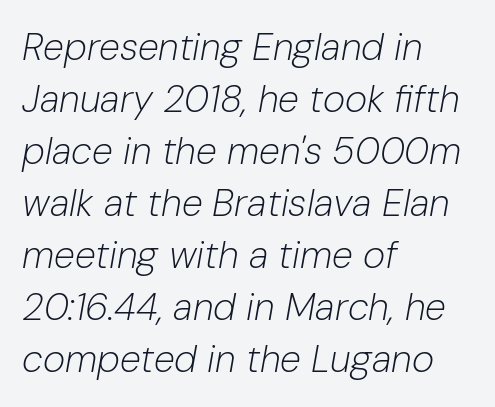
Q: Is the text bold? A: No.
Q: Is the text italic (slanted)? A: Yes, it leans right by about 10 degrees.
Q: Is the text underlined? A: No.
Q: How is the paragraph aligned? A: Left-aligned.
Q: Is the spacing between letters normal or unusually wide? A: Normal.
Q: Is the spacing between lines tight, normal or loose? A: Normal.
Q: Width (condensed, normal, or wide)? A: Normal.
Q: Stroke contrast? A: Low.
Q: x-height? A: Medium.
Q: Monospaced? A: No.
